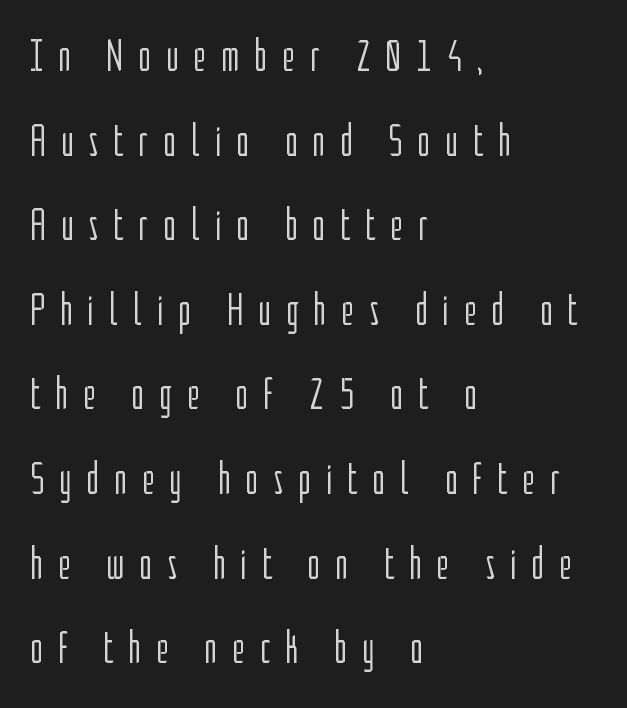
The image shows 45 px light, condensed sans-serif type, upright; set left-aligned, line spacing 1.88x, unusually wide letter spacing (+0.32 em), not underlined; low stroke contrast and a medium x-height.
